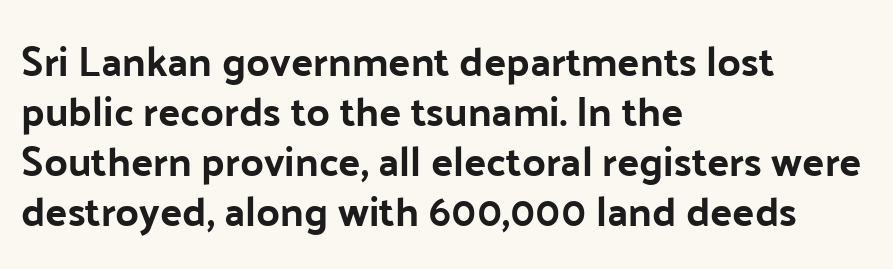
Quick note: underline off. Observe the absence of serifs on each vertical stroke in this sample. Notice how the passage keeps a crisp vertical edge on the left only. If you drew a line through each stem, it would be perfectly vertical. Nothing unusual about the tracking: characters are spaced as the font intends.
